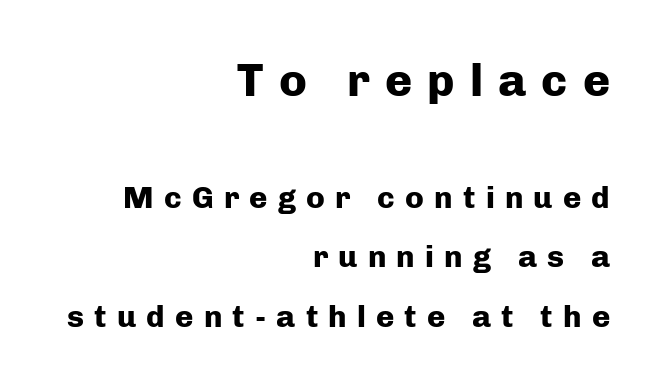
Q: Is the text bold? A: Yes.
Q: Is the text italic (slanted)? A: No, it is upright.
Q: Is the typeface a serif or a sans-serif typeface? A: Sans-serif.
Q: Is the text underlined? A: No.
Q: How is the paragraph aligned? A: Right-aligned.
Q: Is the spacing between letters normal or unusually wide? A: Unusually wide.
Q: Is the spacing between lines tight, normal or loose? A: Loose.
Q: Which block of text is set in a larger size, the first (top) or the second (bottom)? A: The first (top) one.
Q: Width (condensed, normal, or wide)? A: Normal.
Q: Stroke contrast? A: Low.
Q: x-height? A: Medium.
Q: Monospaced? A: No.
